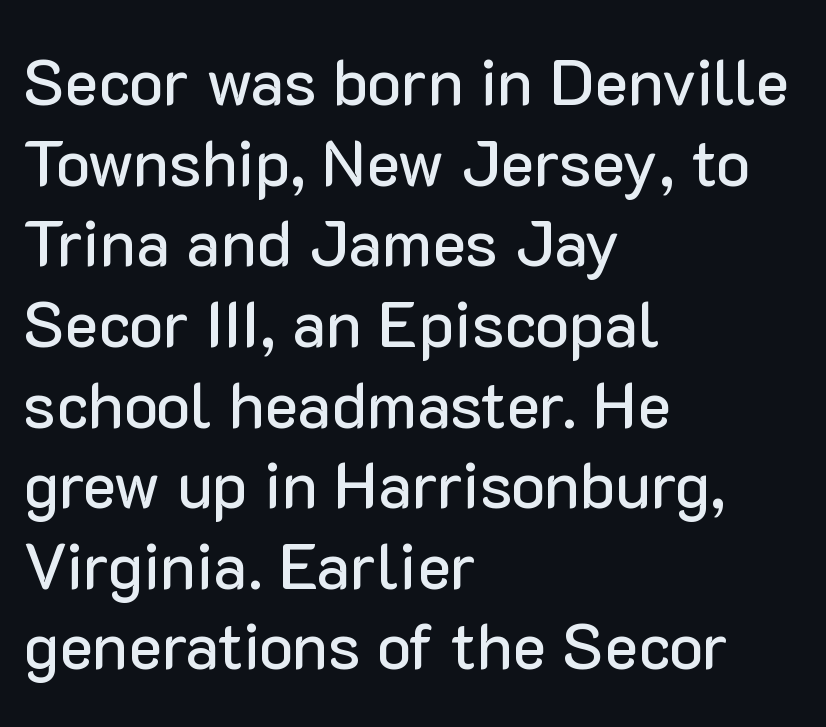
The image shows 64 px sans-serif type, upright; set left-aligned, normal line spacing (1.26x), normal letter spacing, not underlined; low stroke contrast and a medium x-height.
